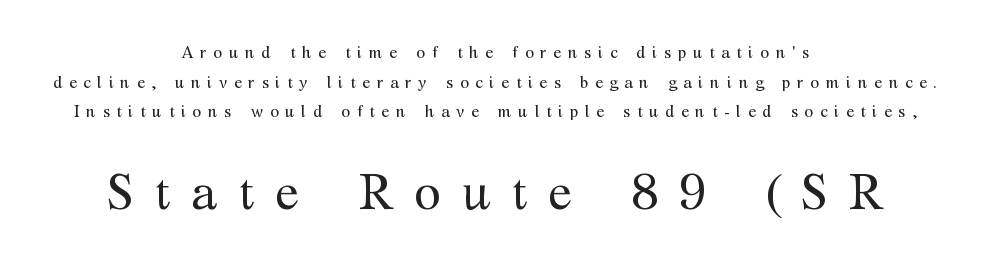
Does the bottom block carry the larger type? Yes, it does. The lines are quadded center. A bare baseline throughout the passage. A typesetter would call this heavily tracked-out type. Spacing verdict: proportional, widths tailored to each character. Stem width sits at or under what a default text font uses.
